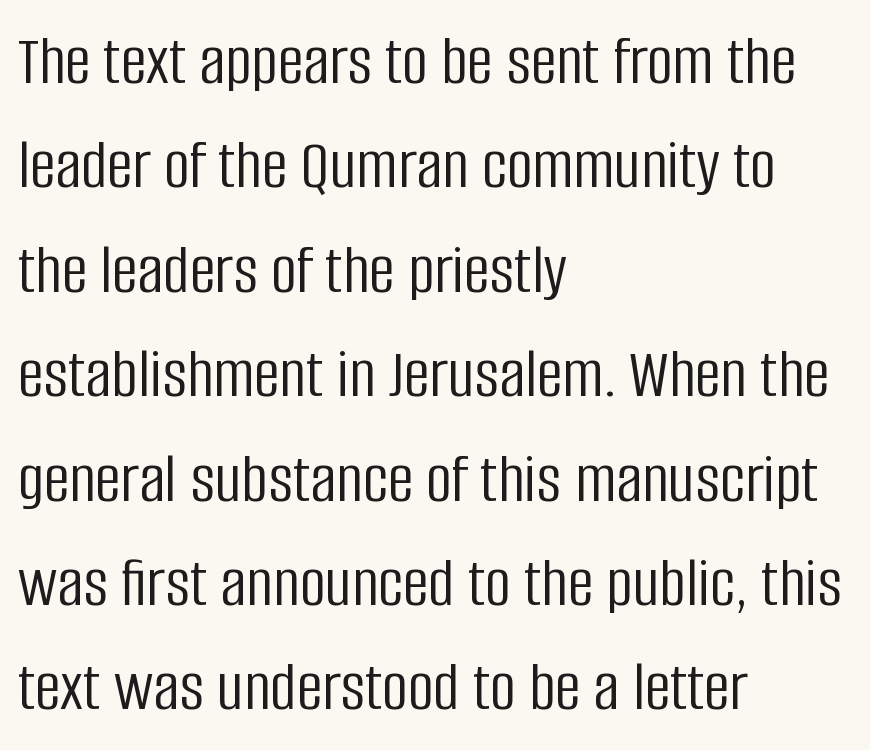
Q: Is the text bold? A: No.
Q: Is the text italic (slanted)? A: No, it is upright.
Q: Is the typeface a serif or a sans-serif typeface? A: Sans-serif.
Q: Is the text underlined? A: No.
Q: How is the paragraph aligned? A: Left-aligned.
Q: Is the spacing between letters normal or unusually wide? A: Normal.
Q: Is the spacing between lines tight, normal or loose? A: Normal.
Q: Width (condensed, normal, or wide)? A: Condensed.
Q: Stroke contrast? A: Low.
Q: x-height? A: Large.
Q: Monospaced? A: No.
